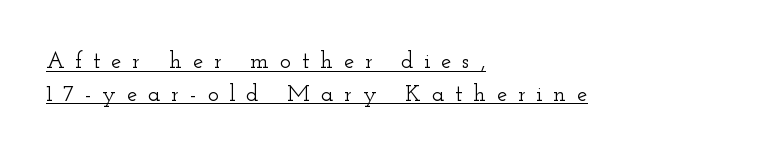
What stands out about the letter spacing? Its width — letters are far apart. One glance says typical: line gaps are just what's usual. These characters rest on top of a visible drawn line. Notice how the passage keeps a crisp vertical edge on the left only. In terms of posture, this sample is upright.
